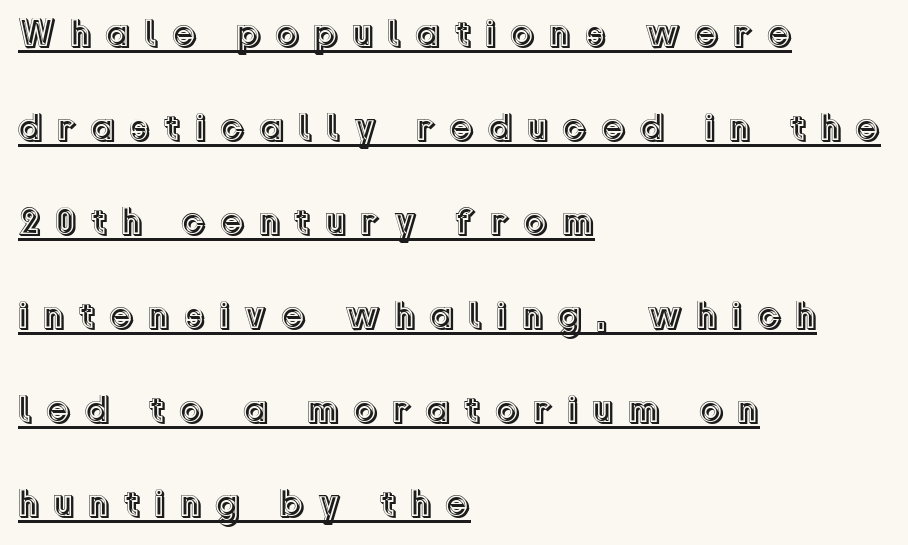
Q: Is the text italic (slanted)? A: No, it is upright.
Q: Is the text underlined? A: Yes.
Q: How is the paragraph aligned? A: Left-aligned.
Q: Is the spacing between letters normal or unusually wide? A: Unusually wide.
Q: Is the spacing between lines tight, normal or loose? A: Loose.
Q: Width (condensed, normal, or wide)? A: Normal.
Q: x-height? A: Medium.
Q: Monospaced? A: No.
